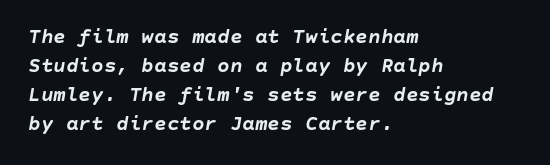
Q: Is the text bold? A: Yes.
Q: Is the text italic (slanted)? A: Yes, it leans right by about 10 degrees.
Q: Is the text underlined? A: No.
Q: How is the paragraph aligned? A: Left-aligned.
Q: Is the spacing between letters normal or unusually wide? A: Normal.
Q: Is the spacing between lines tight, normal or loose? A: Normal.
